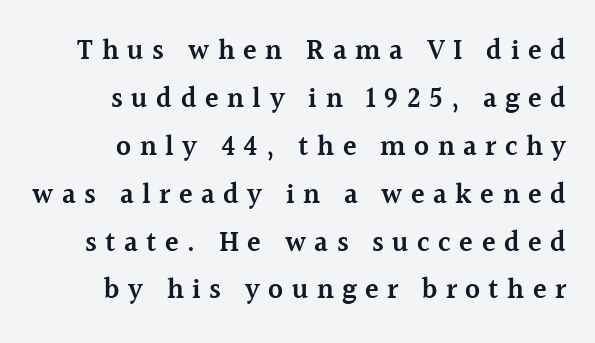
{"serif": "yes", "italic": "no", "bold": "semi", "weight": "semibold", "width": "normal", "x_height": "medium", "monospaced": "no", "underline": "no", "align": "right", "line_spacing_ratio": 1.71, "letter_spacing": "wide", "letter_spacing_em": 0.3, "glyph_px": 28}
